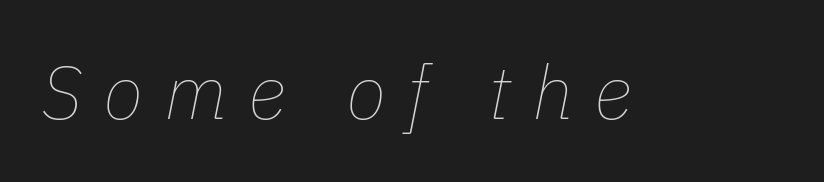
The image shows 75 px thin type, italic (leaning right); set unusually wide letter spacing (+0.28 em), not underlined; low stroke contrast and a medium x-height.
